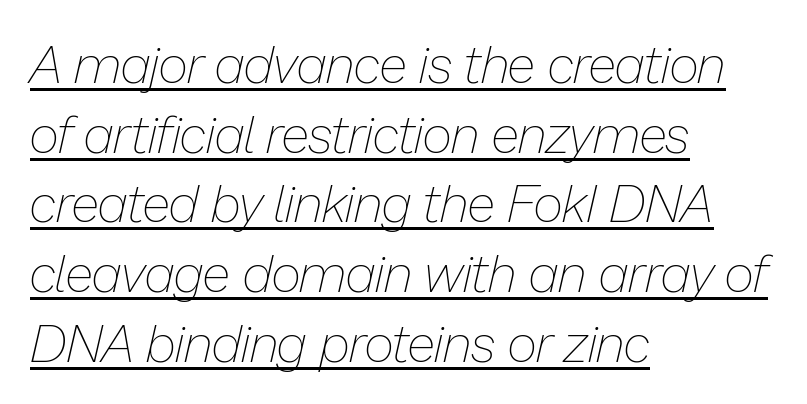
{"italic": "yes", "lean": "right", "slant_degrees": 13, "bold": "no", "weight": "thin", "width": "normal", "stroke_contrast": "low", "x_height": "medium", "monospaced": "no", "underline": "yes", "align": "left", "line_spacing": "normal", "line_spacing_ratio": 1.34, "letter_spacing": "normal", "letter_spacing_em": 0.0, "glyph_px": 52}
